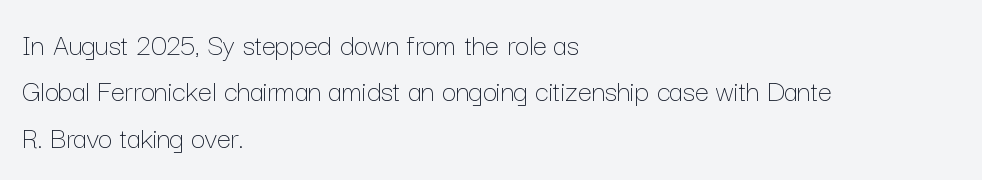
Q: Is the text bold? A: No.
Q: Is the text italic (slanted)? A: No, it is upright.
Q: Is the text underlined? A: No.
Q: How is the paragraph aligned? A: Left-aligned.
Q: Is the spacing between letters normal or unusually wide? A: Normal.
Q: Is the spacing between lines tight, normal or loose? A: Normal.
Q: Width (condensed, normal, or wide)? A: Normal.
Q: Stroke contrast? A: Low.
Q: x-height? A: Medium.
Q: Monospaced? A: No.
